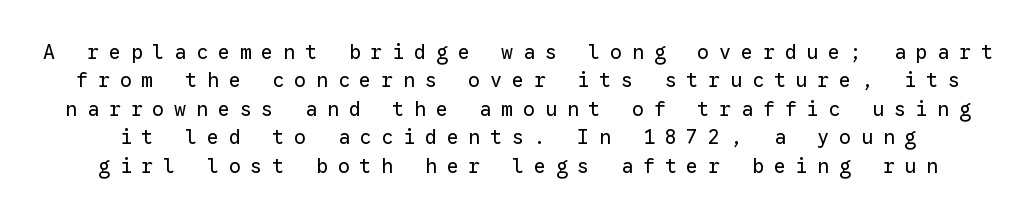
The image shows 20 px text type, upright; set normal line spacing (1.42x), unusually wide letter spacing (+0.49 em), not underlined.
